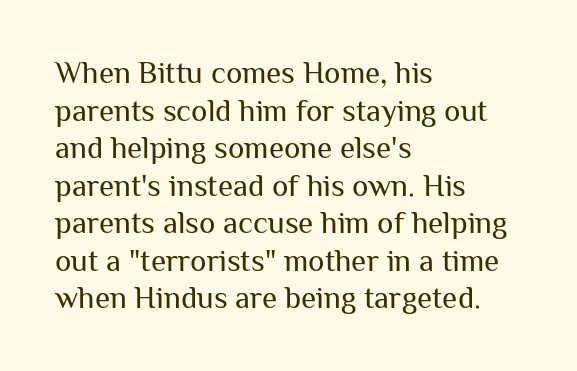
The image shows 31 px regular-weight sans-serif type, upright; set left-aligned, line spacing 1.21x, normal letter spacing, not underlined; medium stroke contrast and a medium x-height.
